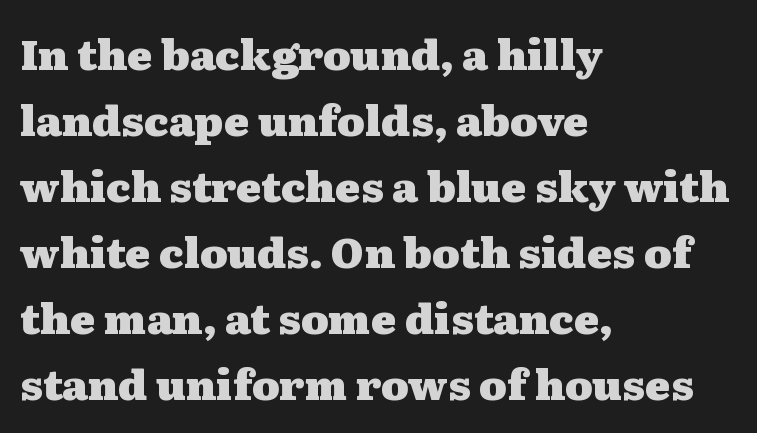
Upright lettering throughout. Heft: maximum for text — a bold. No word sits above an underline. These lines keep a tight, regular rhythm from letter to letter.
